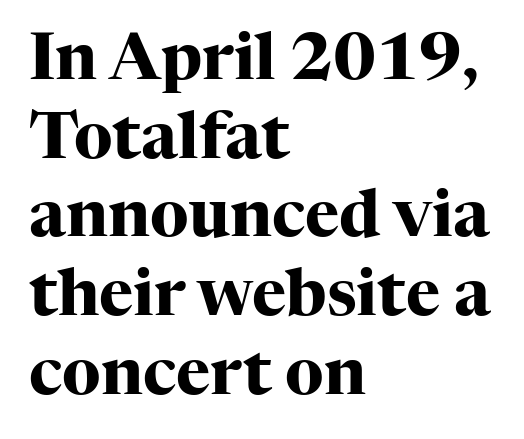
You'd pick this weight for a headline — it's a proper bold. These lines stack with their left ends in a neat column. Italic: no, the glyphs are upright roman. The passage shown is typed in a proportional face where columns would drift. Tracking value appears to be zero — textbook default spacing. These lines are composed in type with serifs.
